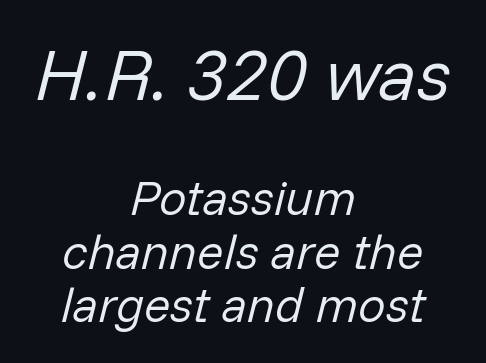
Beneath every word, the page is bare. On a weight scale, this lands at 450 or below. Caption: standard tracking, unaltered. The emphasis by scale lands on block number one, above. Casual observation: everything's sitting right in the middle.
